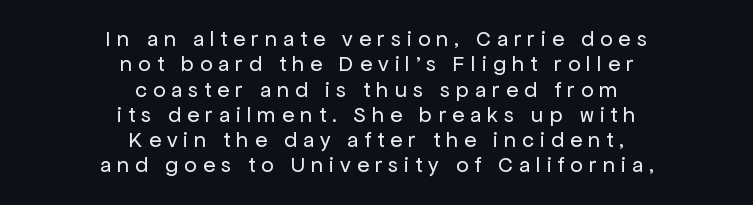
Q: Is the text bold? A: No.
Q: Is the text italic (slanted)? A: No, it is upright.
Q: Is the text underlined? A: No.
Q: How is the paragraph aligned? A: Centered.
Q: Is the spacing between letters normal or unusually wide? A: Unusually wide.
Q: Is the spacing between lines tight, normal or loose? A: Tight.
